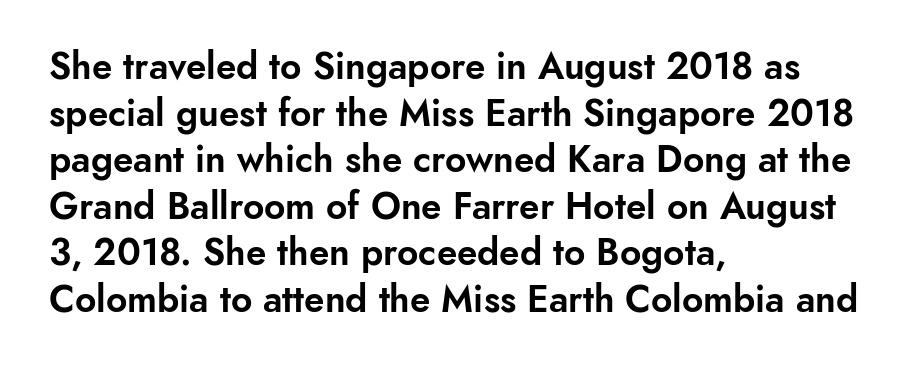
Q: Is the text italic (slanted)? A: No, it is upright.
Q: Is the typeface a serif or a sans-serif typeface? A: Sans-serif.
Q: Is the text underlined? A: No.
Q: How is the paragraph aligned? A: Left-aligned.
Q: Is the spacing between letters normal or unusually wide? A: Normal.
Q: Is the spacing between lines tight, normal or loose? A: Normal.
Q: Width (condensed, normal, or wide)? A: Normal.
Q: Stroke contrast? A: Low.
Q: x-height? A: Small.
Q: Monospaced? A: No.
